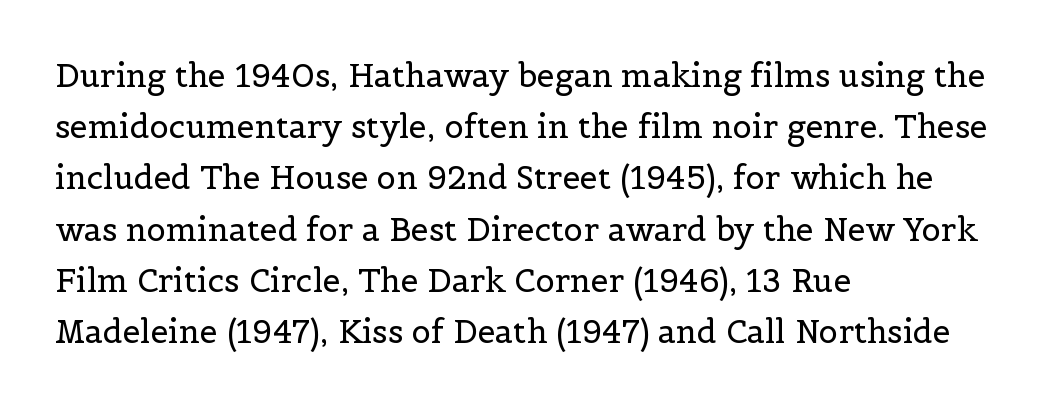
Q: Is the text bold? A: No.
Q: Is the text italic (slanted)? A: No, it is upright.
Q: Is the typeface a serif or a sans-serif typeface? A: Serif.
Q: Is the text underlined? A: No.
Q: How is the paragraph aligned? A: Left-aligned.
Q: Is the spacing between letters normal or unusually wide? A: Normal.
Q: Is the spacing between lines tight, normal or loose? A: Normal.
Q: Width (condensed, normal, or wide)? A: Normal.
Q: x-height? A: Medium.
Q: Monospaced? A: No.
